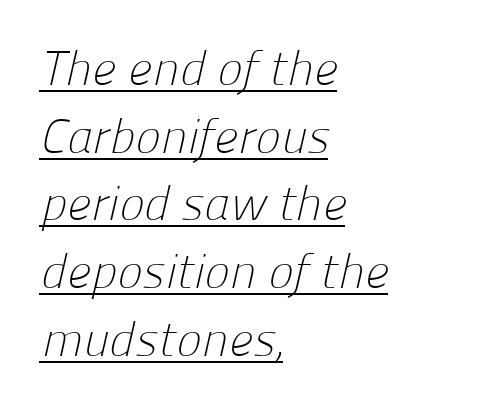
{"serif": "no", "bold": "no", "weight": "light", "width": "normal", "stroke_contrast": "low", "x_height": "medium", "monospaced": "no", "underline": "yes", "align": "left", "line_spacing": "normal", "line_spacing_ratio": 1.41, "letter_spacing": "normal", "letter_spacing_em": 0.0, "glyph_px": 48}
